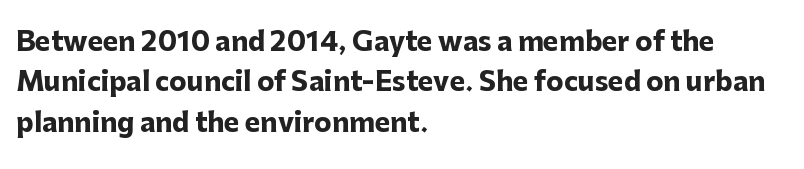
The image shows 26 px bold type, upright; set left-aligned, normal line spacing (1.55x), normal letter spacing, not underlined.
